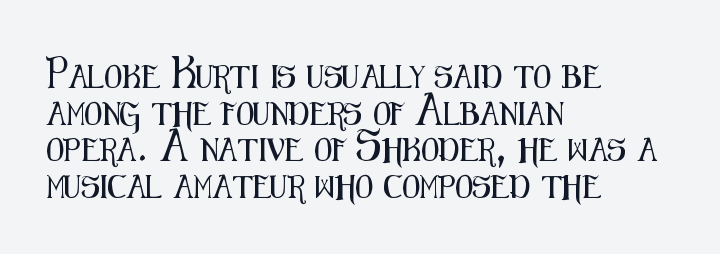
Rendered with straight, roman letterforms. Notice how the passage keeps a crisp vertical edge on the left only. A typesetter would call this leading conventional body-copy spacing. Is the letter spacing exaggerated? No — it looks like the ordinary default.
